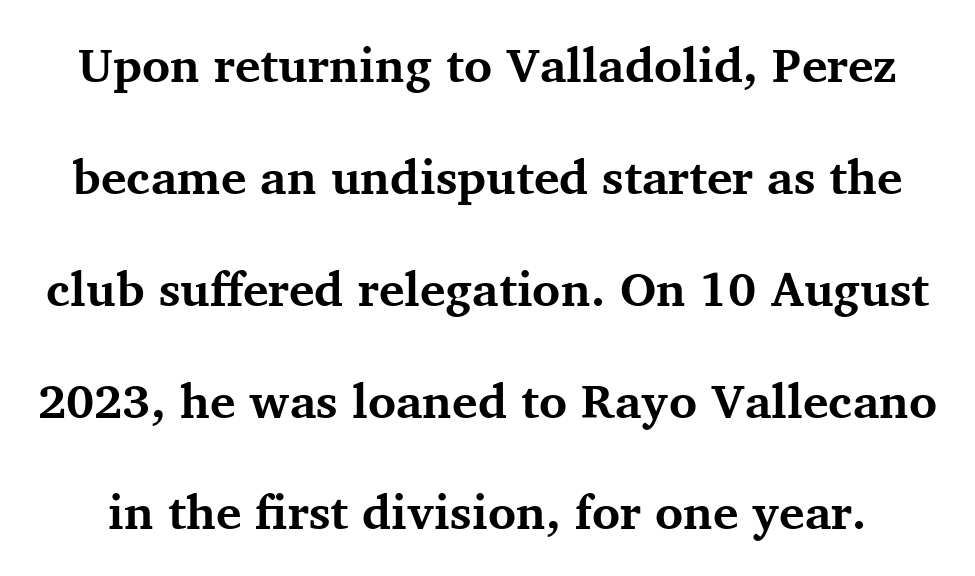
Q: Is the text bold? A: Yes.
Q: Is the text italic (slanted)? A: No, it is upright.
Q: Is the typeface a serif or a sans-serif typeface? A: Serif.
Q: Is the text underlined? A: No.
Q: Is the spacing between letters normal or unusually wide? A: Normal.
Q: Is the spacing between lines tight, normal or loose? A: Loose.
Q: Width (condensed, normal, or wide)? A: Normal.
Q: Stroke contrast? A: Medium.
Q: x-height? A: Medium.
Q: Monospaced? A: No.
